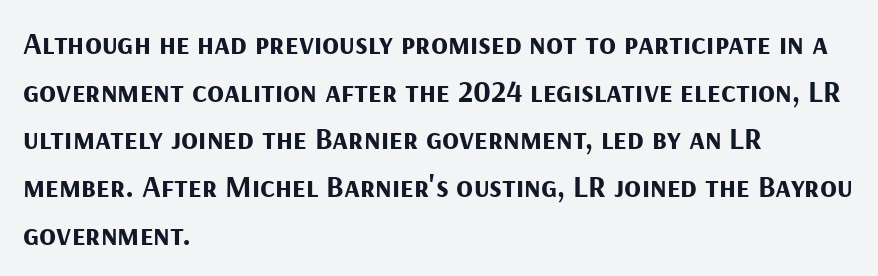
The image shows 31 px bold sans-serif type, upright; set left-aligned, normal line spacing (1.54x), normal letter spacing, not underlined; medium stroke contrast and a medium x-height.
